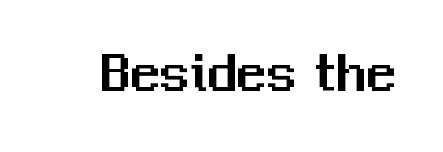
{"serif": "no", "italic": "no", "width": "normal", "stroke_contrast": "medium", "x_height": "medium", "monospaced": "no", "underline": "no", "letter_spacing": "normal", "letter_spacing_em": 0.0, "glyph_px": 59}
